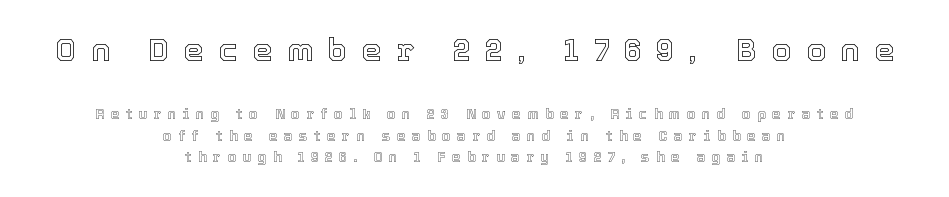
{"italic": "no", "width": "normal", "x_height": "medium", "monospaced": "no", "underline": "no", "align": "center", "line_spacing": "normal", "line_spacing_ratio": 1.52, "letter_spacing": "wide", "letter_spacing_em": 0.46, "larger_block": "first", "size_ratio": 2.29, "glyph_px": 32}
